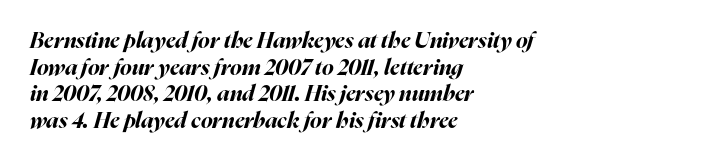
Here the glyphs are tracked normally, forming tight word shapes. The lines are quadded left. Notice how thick the strokes are: this is what a full bold looks like. Italic? Definitely — the glyphs are oblique. Bare-footed words on every line.
